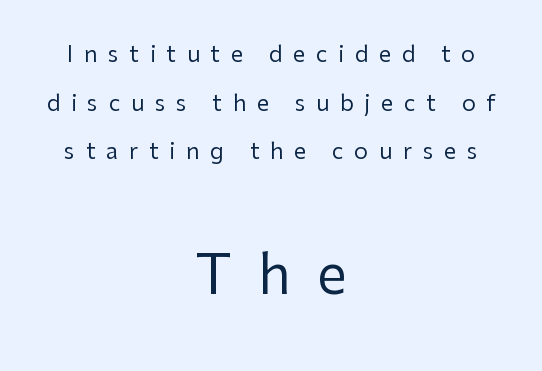
{"serif": "no", "italic": "no", "bold": "no", "weight": "regular", "width": "normal", "stroke_contrast": "low", "x_height": "medium", "monospaced": "no", "underline": "no", "align": "center", "line_spacing": "loose", "line_spacing_ratio": 2.21, "letter_spacing": "wide", "letter_spacing_em": 0.49, "larger_block": "second", "size_ratio": 2.45, "glyph_px": 54}
